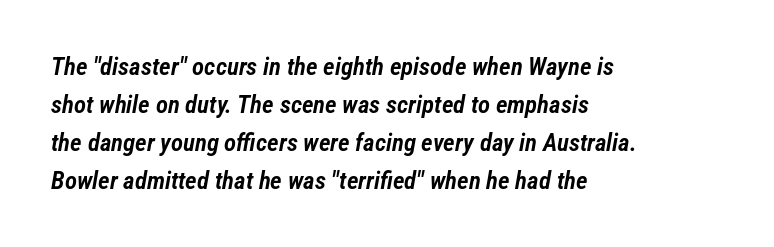
The image shows 25 px text type, italic (leaning right); set left-aligned, normal line spacing (1.52x), normal letter spacing, not underlined.
